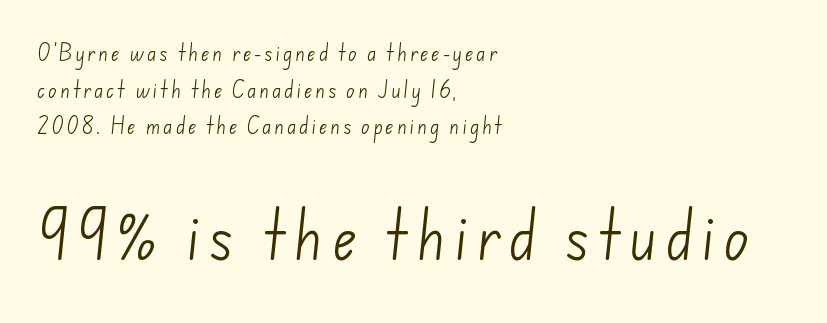
Q: Is the text bold? A: No.
Q: Is the typeface a serif or a sans-serif typeface? A: Sans-serif.
Q: Is the text underlined? A: No.
Q: How is the paragraph aligned? A: Left-aligned.
Q: Is the spacing between lines tight, normal or loose? A: Loose.
Q: Which block of text is set in a larger size, the first (top) or the second (bottom)? A: The second (bottom) one.
Q: Width (condensed, normal, or wide)? A: Normal.
Q: Stroke contrast? A: Low.
Q: x-height? A: Small.
Q: Monospaced? A: No.
